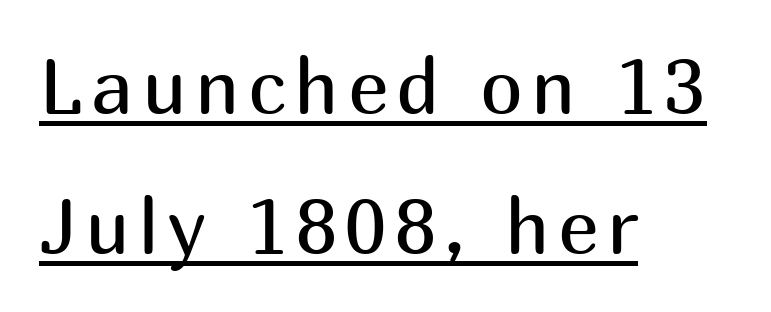
{"serif": "no", "italic": "no", "bold": "no", "weight": "regular", "width": "normal", "stroke_contrast": "medium", "x_height": "medium", "monospaced": "no", "underline": "yes", "align": "left", "line_spacing_ratio": 1.82, "glyph_px": 77}
